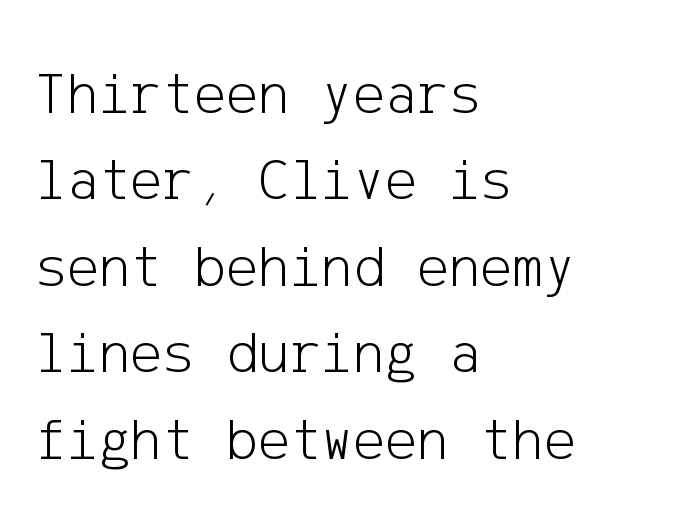
Q: Is the text bold? A: No.
Q: Is the text italic (slanted)? A: No, it is upright.
Q: Is the typeface a serif or a sans-serif typeface? A: Sans-serif.
Q: Is the text underlined? A: No.
Q: How is the paragraph aligned? A: Left-aligned.
Q: Is the spacing between letters normal or unusually wide? A: Normal.
Q: Is the spacing between lines tight, normal or loose? A: Normal.
Q: Width (condensed, normal, or wide)? A: Normal.
Q: Stroke contrast? A: Low.
Q: x-height? A: Medium.
